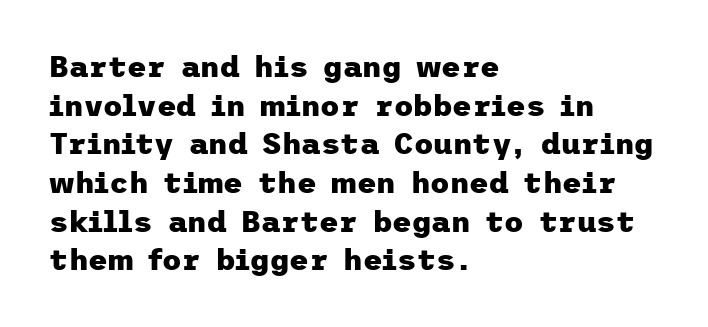
The image shows 30 px heavy sans-serif type, upright; set left-aligned, normal line spacing (1.29x), normal letter spacing, not underlined; low stroke contrast and a medium x-height.
